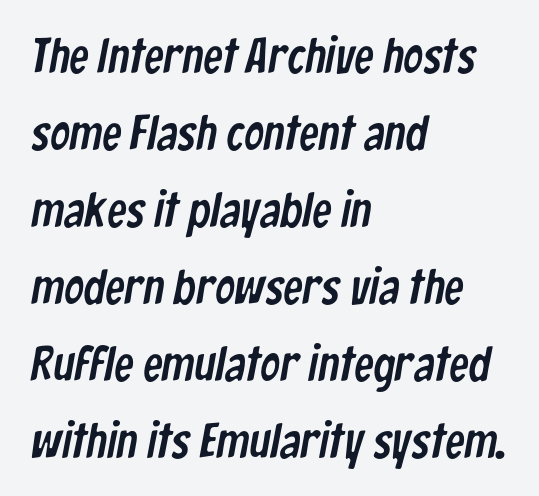
Q: Is the typeface a serif or a sans-serif typeface? A: Sans-serif.
Q: Is the text underlined? A: No.
Q: How is the paragraph aligned? A: Left-aligned.
Q: Is the spacing between letters normal or unusually wide? A: Normal.
Q: Is the spacing between lines tight, normal or loose? A: Normal.
Q: Width (condensed, normal, or wide)? A: Condensed.
Q: Stroke contrast? A: Low.
Q: x-height? A: Medium.
Q: Monospaced? A: No.
